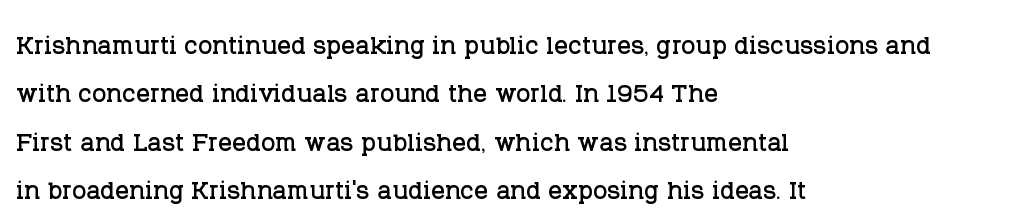
{"serif": "yes", "italic": "no", "width": "normal", "stroke_contrast": "low", "x_height": "large", "monospaced": "no", "underline": "no", "align": "left", "line_spacing": "normal", "line_spacing_ratio": 1.42, "letter_spacing": "normal", "letter_spacing_em": 0.0, "glyph_px": 34}
